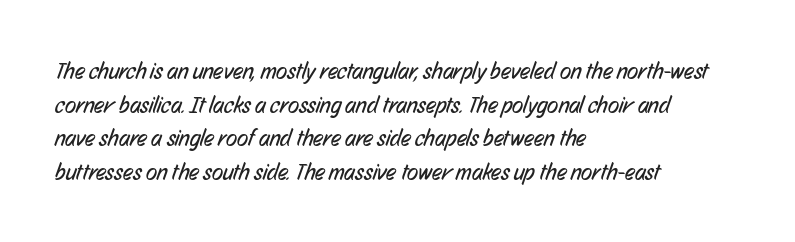
{"bold": "no", "underline": "no", "align": "left", "line_spacing": "normal", "line_spacing_ratio": 1.46, "letter_spacing": "normal", "letter_spacing_em": 0.0, "glyph_px": 23}
